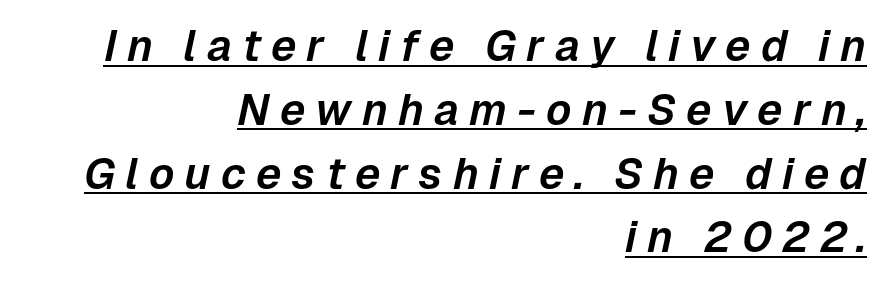
The rendering anchors every line to the right-hand side. Do the characters align in a grid? No, the font is proportional. Notice how a bar underscores the lettering throughout. These lines were composed using italics. There is plenty of visible air inserted between adjacent glyphs. This sample keeps an unexceptional amount of space between lines.
